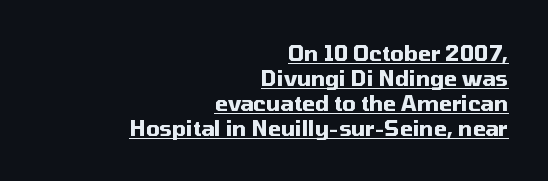
Bold? Absolutely — the strokes are thick and heavy. Standard letterfit; no display-style spreading of the glyphs. Is there any slant? The stems are plumb. In CSS terms this would be text-align: right.
